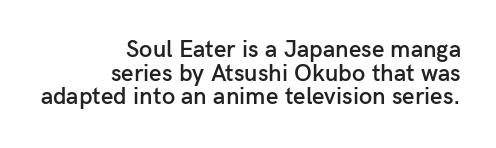
Q: Is the text bold? A: Semi-bold.
Q: Is the text italic (slanted)? A: No, it is upright.
Q: Is the text underlined? A: No.
Q: How is the paragraph aligned? A: Right-aligned.
Q: Is the spacing between letters normal or unusually wide? A: Normal.
Q: Is the spacing between lines tight, normal or loose? A: Tight.
